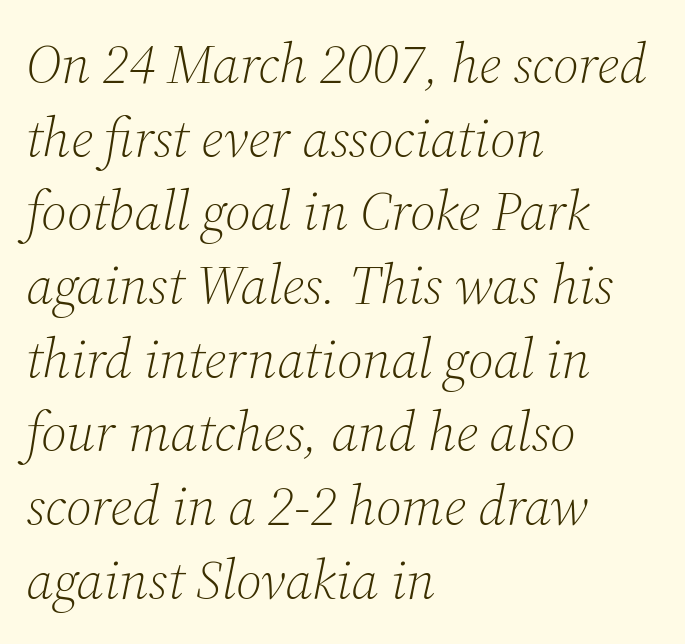
Q: Is the text bold? A: No.
Q: Is the text italic (slanted)? A: Yes, it leans right by about 12 degrees.
Q: Is the typeface a serif or a sans-serif typeface? A: Serif.
Q: Is the text underlined? A: No.
Q: How is the paragraph aligned? A: Left-aligned.
Q: Is the spacing between letters normal or unusually wide? A: Normal.
Q: Is the spacing between lines tight, normal or loose? A: Normal.
Q: Width (condensed, normal, or wide)? A: Normal.
Q: Stroke contrast? A: Medium.
Q: x-height? A: Medium.
Q: Monospaced? A: No.
